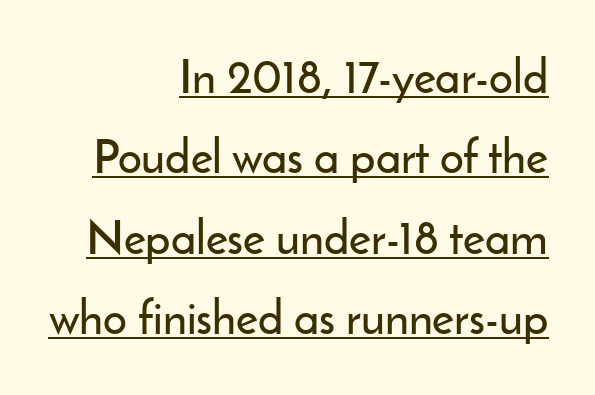
Q: Is the text italic (slanted)? A: No, it is upright.
Q: Is the typeface a serif or a sans-serif typeface? A: Sans-serif.
Q: Is the text underlined? A: Yes.
Q: How is the paragraph aligned? A: Right-aligned.
Q: Is the spacing between letters normal or unusually wide? A: Normal.
Q: Width (condensed, normal, or wide)? A: Normal.
Q: Stroke contrast? A: Low.
Q: x-height? A: Small.
Q: Monospaced? A: No.
